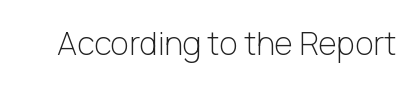
{"serif": "no", "italic": "no", "bold": "no", "weight": "light", "width": "normal", "stroke_contrast": "low", "x_height": "medium", "monospaced": "no", "underline": "no", "letter_spacing": "normal", "letter_spacing_em": 0.0, "glyph_px": 32}
